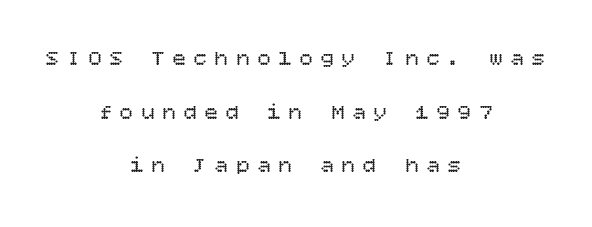
The image shows 22 px text type, upright; set centered, loose line spacing (2.44x), unusually wide letter spacing (+0.36 em), not underlined.
